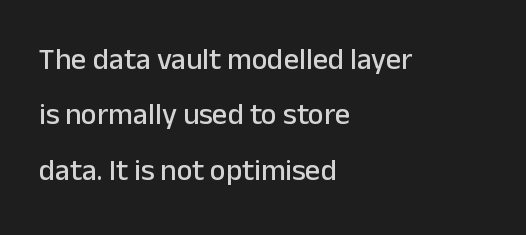
This rendering uses left alignment, leaving the right contour irregular. Spacing between characters is what you'd get straight out of the box. Looks like regular typesetting: each glyph gets only the width it needs. The zone under the glyphs is completely vacant.
